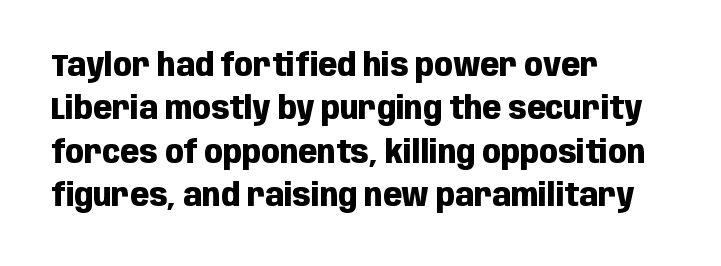
Posture: straight, roman, zero tilt. On the weight axis this lands at bold, roughly 700. The rendering uses a moderate line-height, typical for paragraphs. These lines are rendered in a variable-pitch font. These lines are set flush left with a ragged right edge. The space directly below the letters is spotless.
